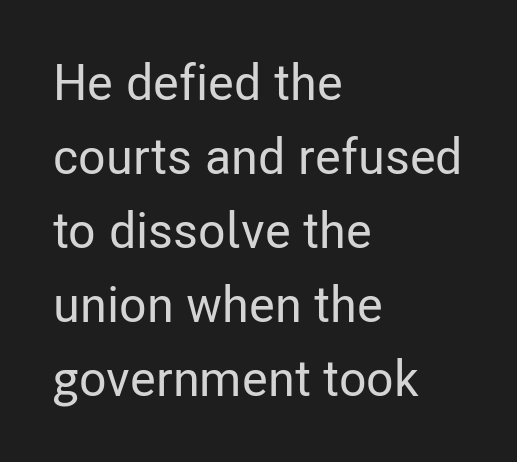
This rendering features lettering with no underline. The glyphs in this specimen are sans serif. Quick note: not italic, upright. Line beginnings align vertically; line endings do not.
